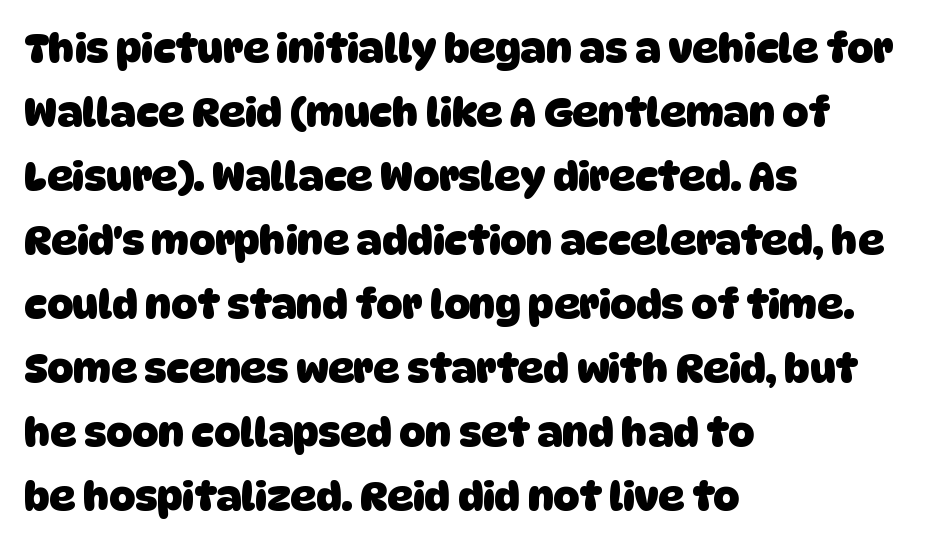
The image shows 40 px heavy sans-serif type; set left-aligned, normal line spacing (1.6x), normal letter spacing, not underlined; low stroke contrast and a large x-height.
